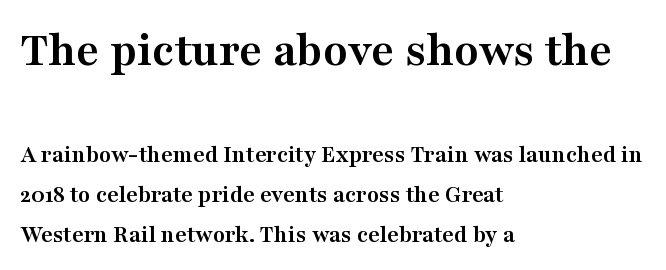
{"serif": "yes", "italic": "no", "bold": "yes", "weight": "semibold", "width": "wide", "stroke_contrast": "medium", "x_height": "medium", "monospaced": "no", "underline": "no", "align": "left", "line_spacing": "normal", "line_spacing_ratio": 1.59, "letter_spacing": "normal", "letter_spacing_em": 0.0, "larger_block": "first", "size_ratio": 2.0, "glyph_px": 50}
